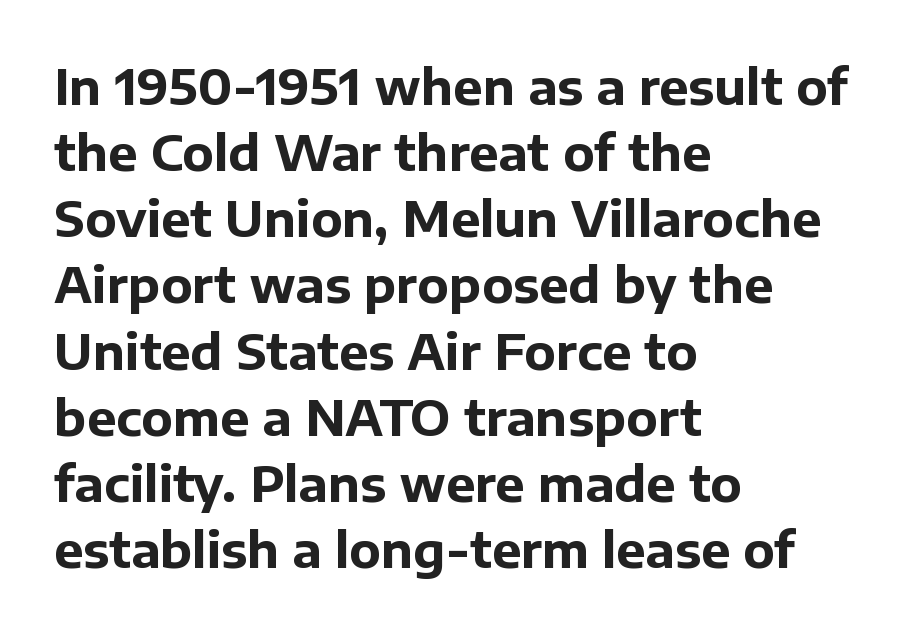
Horizontally, the lines are justified to the leading edge only. Interline gaps are of average width in this sample. The axis of the letterforms is exactly vertical. Does the weight exceed regular? Yes, all the way to bold. The horizontal fit of the characters is conventional and even.
